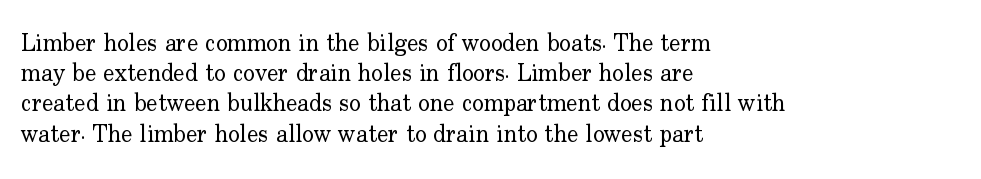
{"italic": "no", "bold": "no", "underline": "no", "align": "left", "line_spacing": "normal", "line_spacing_ratio": 1.26, "letter_spacing": "normal", "letter_spacing_em": 0.0, "glyph_px": 24}
